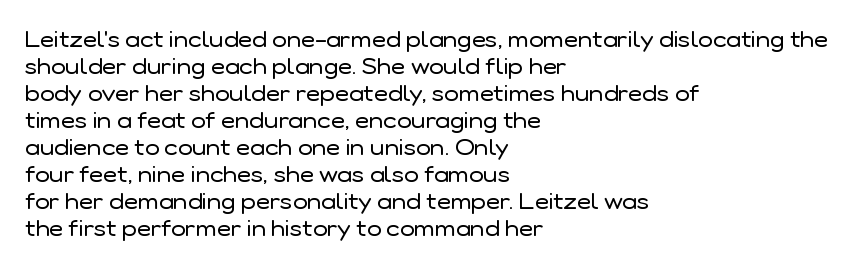
The image shows 22 px text type, upright; set left-aligned, line spacing 1.23x, normal letter spacing, not underlined.
